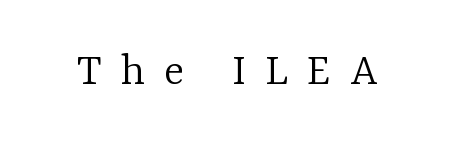
The image shows 47 px light serif type, upright; set unusually wide letter spacing (+0.4 em), not underlined; low stroke contrast and a medium x-height.
